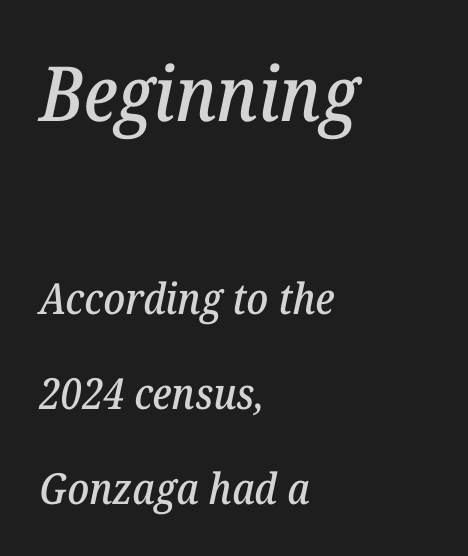
{"serif": "yes", "italic": "yes", "lean": "right", "slant_degrees": 12, "width": "normal", "stroke_contrast": "low", "x_height": "medium", "monospaced": "no", "underline": "no", "align": "left", "line_spacing": "loose", "line_spacing_ratio": 2.21, "letter_spacing": "normal", "letter_spacing_em": 0.0, "larger_block": "first", "size_ratio": 1.77, "glyph_px": 76}
